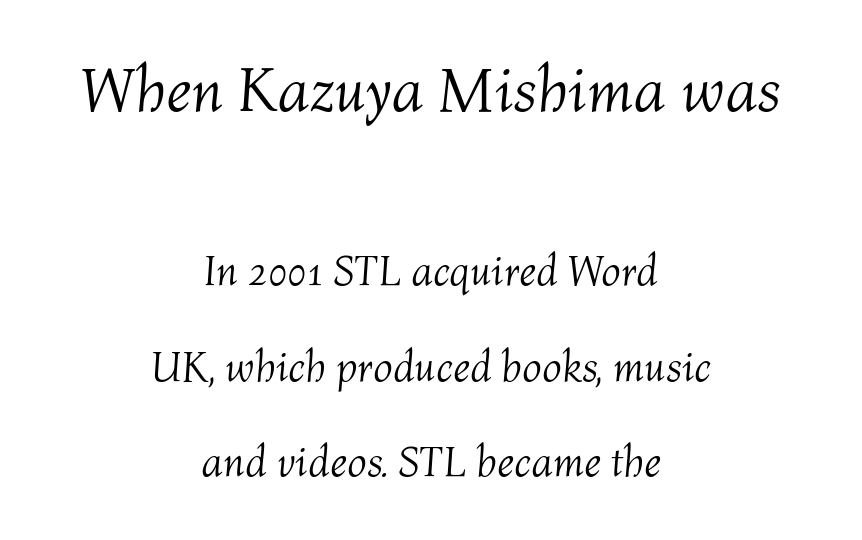
{"italic": "yes", "lean": "right", "slant_degrees": 4, "bold": "no", "weight": "light", "width": "normal", "stroke_contrast": "medium", "x_height": "medium", "monospaced": "no", "underline": "no", "align": "center", "line_spacing": "loose", "line_spacing_ratio": 2.22, "letter_spacing": "normal", "letter_spacing_em": 0.0, "larger_block": "first", "size_ratio": 1.49, "glyph_px": 64}
